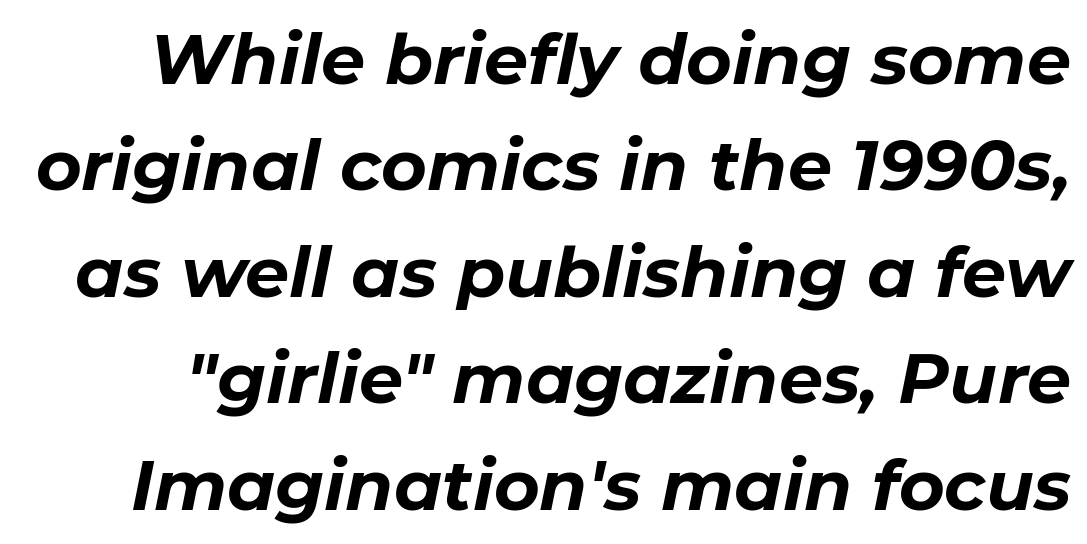
{"italic": "yes", "lean": "right", "slant_degrees": 11, "bold": "yes", "weight": "bold", "width": "normal", "stroke_contrast": "low", "x_height": "medium", "monospaced": "no", "underline": "no", "line_spacing": "normal", "line_spacing_ratio": 1.52, "letter_spacing": "normal", "letter_spacing_em": 0.0, "glyph_px": 70}
